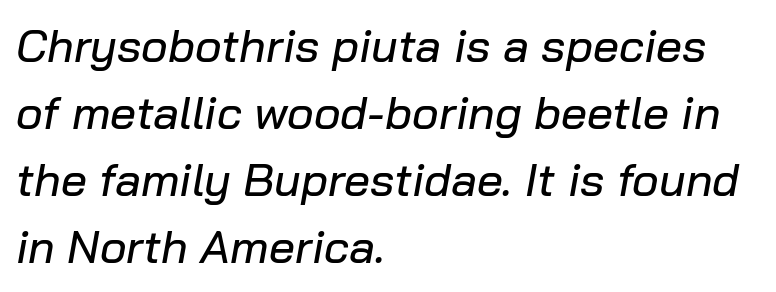
Q: Is the text italic (slanted)? A: Yes, it leans right by about 10 degrees.
Q: Is the text underlined? A: No.
Q: How is the paragraph aligned? A: Left-aligned.
Q: Is the spacing between letters normal or unusually wide? A: Normal.
Q: Is the spacing between lines tight, normal or loose? A: Normal.
Q: Width (condensed, normal, or wide)? A: Normal.
Q: Stroke contrast? A: Low.
Q: x-height? A: Medium.
Q: Monospaced? A: No.
